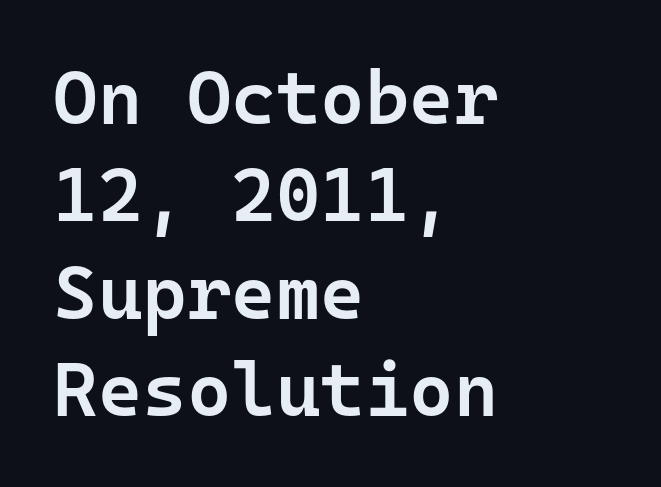
The image shows 76 px semibold sans-serif type, upright, monospaced; set left-aligned, normal line spacing (1.28x), normal letter spacing, not underlined; low stroke contrast and a medium x-height.
